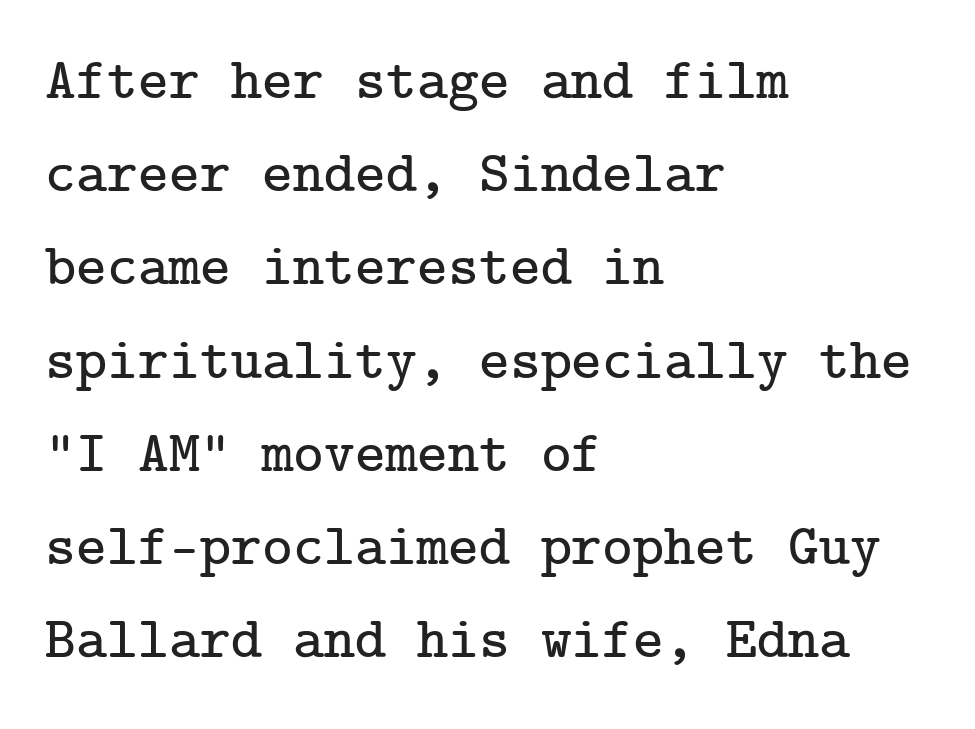
Q: Is the text italic (slanted)? A: No, it is upright.
Q: Is the typeface a serif or a sans-serif typeface? A: Serif.
Q: Is the text underlined? A: No.
Q: How is the paragraph aligned? A: Left-aligned.
Q: Is the spacing between letters normal or unusually wide? A: Normal.
Q: Is the spacing between lines tight, normal or loose? A: Normal.
Q: Width (condensed, normal, or wide)? A: Normal.
Q: Stroke contrast? A: Low.
Q: x-height? A: Medium.
